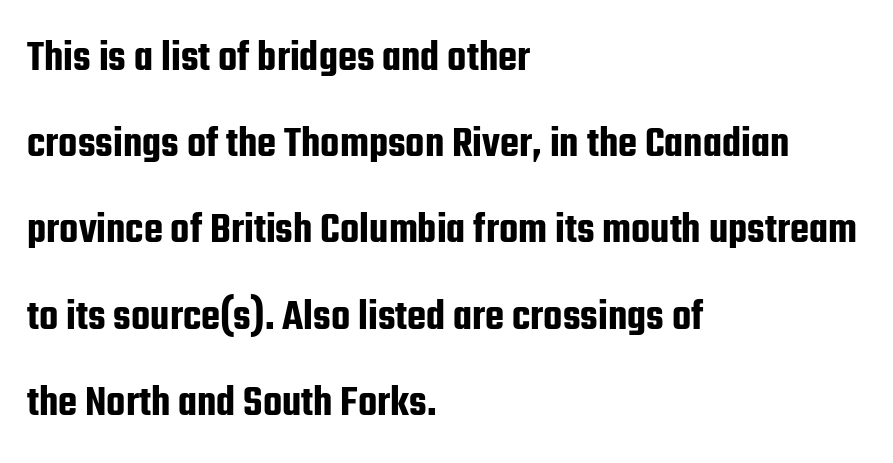
The foot of each line stays bare and open. Quick note: interline space is abundant. Layout note: lines flush left. Unlike a traditional serif, this face leaves its strokes unadorned. The type sits square on the baseline with zero lean.
